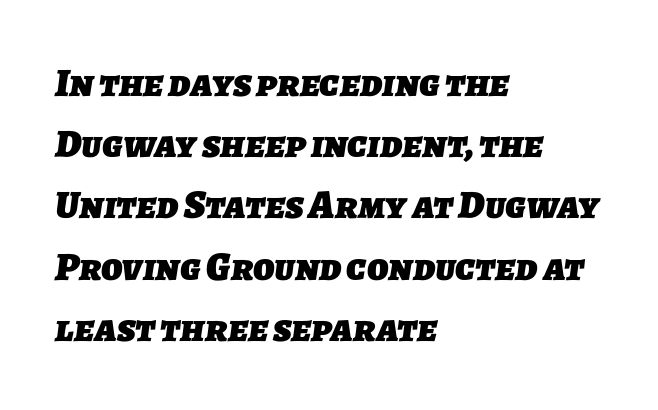
The passage shown is not underscored anywhere. Do the characters align in a grid? No, the font is proportional. Short note: letters normally spaced. The face used here is a sans, in the tradition of grotesques and geometrics. A normal amount of white space separates one row of letters from the next. A dark, heavy texture on the line: the type is bold.
